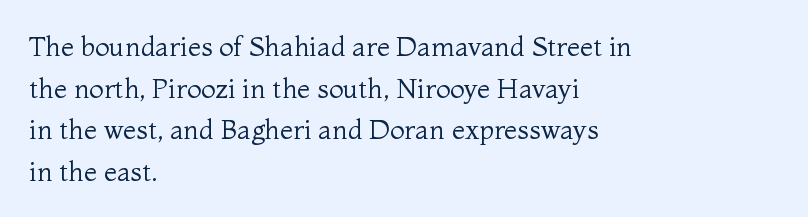
Q: Is the text bold? A: No.
Q: Is the text italic (slanted)? A: No, it is upright.
Q: Is the text underlined? A: No.
Q: How is the paragraph aligned? A: Left-aligned.
Q: Is the spacing between letters normal or unusually wide? A: Normal.
Q: Is the spacing between lines tight, normal or loose? A: Normal.
